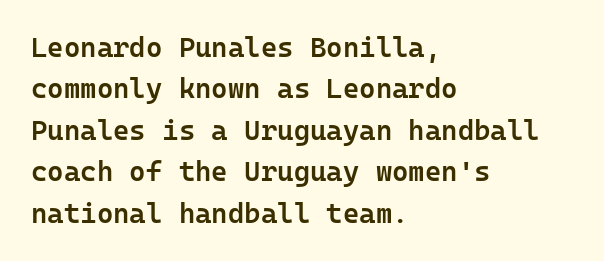
Teacher's note: observe the even left margin — that is flush-left alignment. Baseline-to-baseline distance is the conventional proportion of letter height. A sans-serif font was chosen for this passage. This rendering leaves character spacing at its baseline value. The letters stand upright; this is a roman face. The zone under the glyphs is completely vacant.
